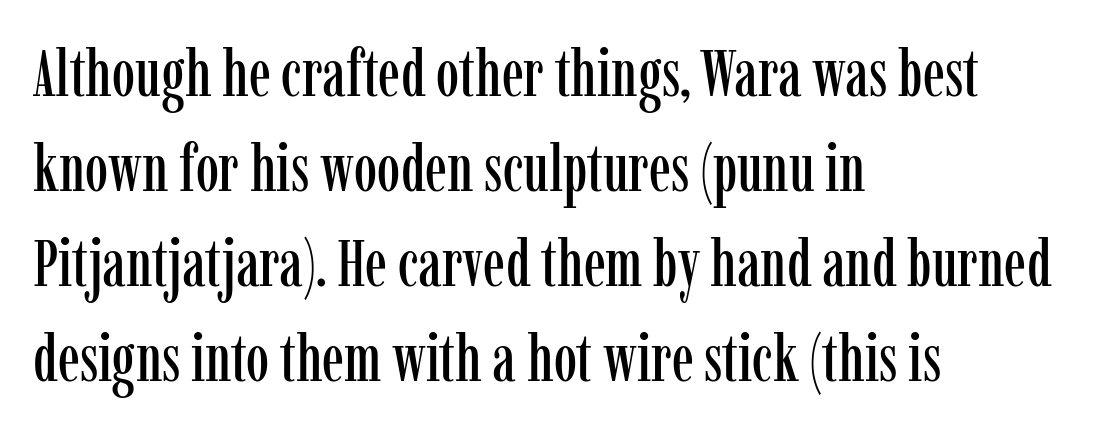
Q: Is the text italic (slanted)? A: No, it is upright.
Q: Is the typeface a serif or a sans-serif typeface? A: Serif.
Q: Is the text underlined? A: No.
Q: How is the paragraph aligned? A: Left-aligned.
Q: Is the spacing between letters normal or unusually wide? A: Normal.
Q: Is the spacing between lines tight, normal or loose? A: Normal.
Q: Width (condensed, normal, or wide)? A: Condensed.
Q: Stroke contrast? A: Low.
Q: x-height? A: Medium.
Q: Monospaced? A: No.
